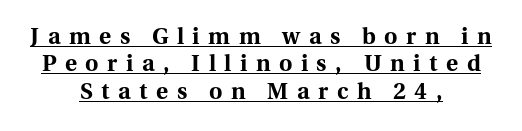
Q: Is the text bold? A: Yes.
Q: Is the text italic (slanted)? A: No, it is upright.
Q: Is the text underlined? A: Yes.
Q: How is the paragraph aligned? A: Centered.
Q: Is the spacing between letters normal or unusually wide? A: Unusually wide.
